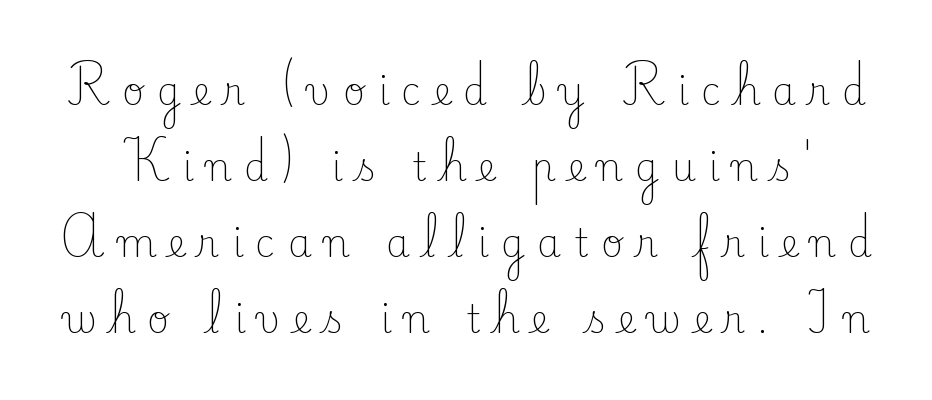
{"serif": "yes", "italic": "no", "bold": "no", "weight": "light", "width": "normal", "stroke_contrast": "low", "x_height": "small", "monospaced": "no", "underline": "no", "line_spacing": "loose", "line_spacing_ratio": 2.0, "letter_spacing": "wide", "letter_spacing_em": 0.33, "glyph_px": 38}
